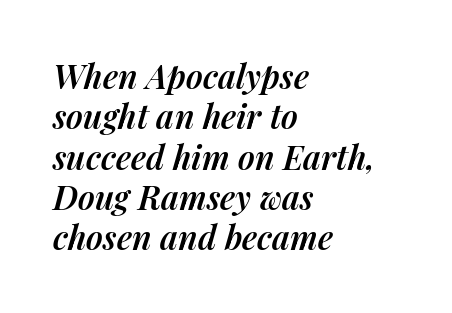
{"italic": "yes", "lean": "right", "slant_degrees": 14, "bold": "semi", "weight": "semibold", "width": "normal", "stroke_contrast": "medium", "x_height": "medium", "monospaced": "no", "underline": "no", "align": "left", "line_spacing_ratio": 1.22, "letter_spacing": "normal", "letter_spacing_em": 0.0, "glyph_px": 33}
